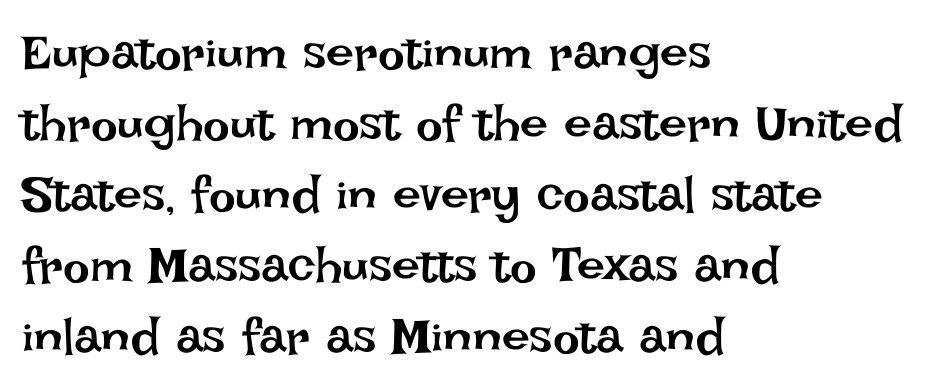
Q: Is the text bold? A: No.
Q: Is the text italic (slanted)? A: No, it is upright.
Q: Is the text underlined? A: No.
Q: How is the paragraph aligned? A: Left-aligned.
Q: Is the spacing between letters normal or unusually wide? A: Normal.
Q: Is the spacing between lines tight, normal or loose? A: Normal.
Q: Width (condensed, normal, or wide)? A: Normal.
Q: Stroke contrast? A: Low.
Q: x-height? A: Large.
Q: Monospaced? A: No.
